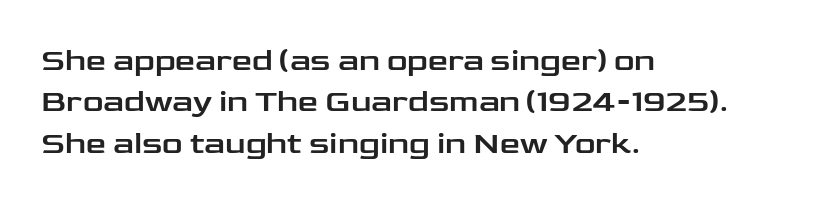
{"serif": "no", "italic": "no", "width": "wide", "stroke_contrast": "low", "x_height": "medium", "monospaced": "no", "underline": "no", "align": "left", "line_spacing": "normal", "line_spacing_ratio": 1.29, "letter_spacing": "normal", "letter_spacing_em": 0.0, "glyph_px": 32}
